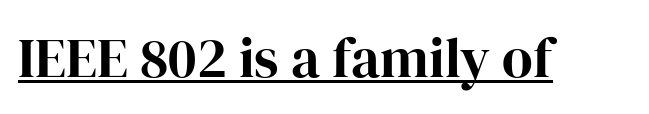
{"serif": "yes", "italic": "no", "bold": "yes", "weight": "bold", "width": "normal", "stroke_contrast": "high", "x_height": "medium", "monospaced": "no", "underline": "yes", "letter_spacing": "normal", "letter_spacing_em": 0.0, "glyph_px": 56}
